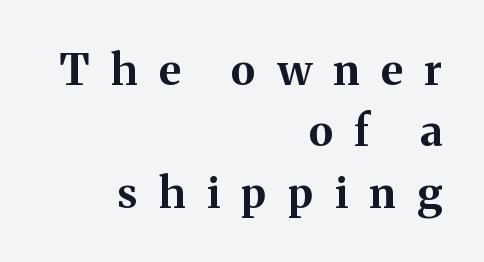
The letters stand upright; this is a roman face. Is the block centered? No — it sits flush against the right margin. In terms of letterform style, serifs are clearly present. This sample uses expanded letter spacing, leaving extra air between glyphs.
